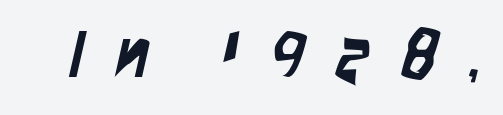
{"serif": "no", "width": "condensed", "stroke_contrast": "low", "x_height": "large", "monospaced": "no", "underline": "no", "letter_spacing": "wide", "letter_spacing_em": 0.49, "glyph_px": 66}
